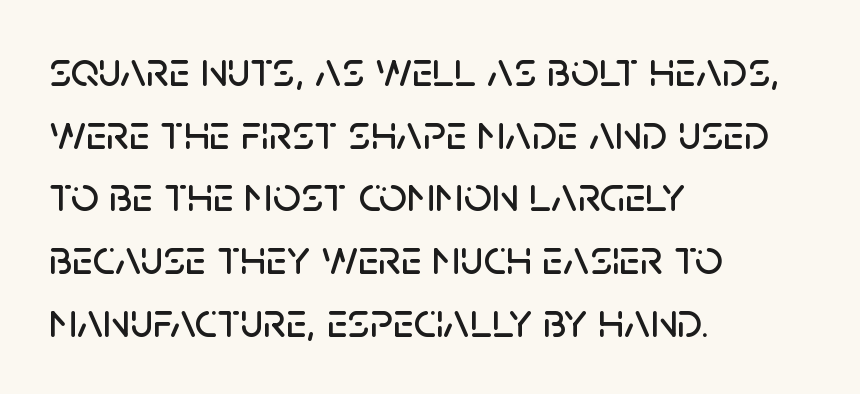
This rendering features lettering with no underline. A typesetter would mark this as roman, not italic. Varying glyph widths throughout — classic text-font behaviour. The typeface chosen for these lines omits serifs. Interline gaps are of average width in this sample.
